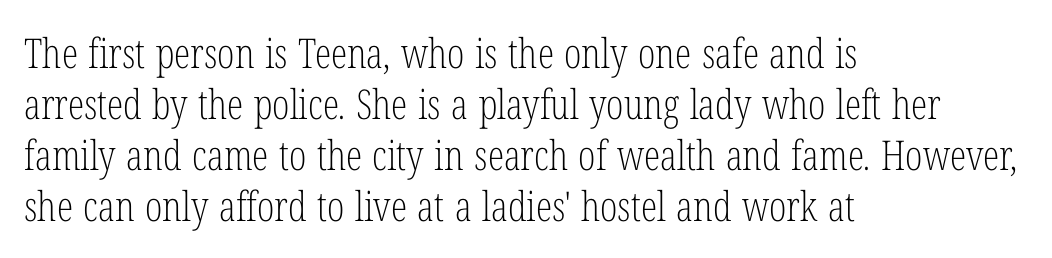
{"serif": "yes", "italic": "no", "bold": "no", "weight": "light", "width": "condensed", "stroke_contrast": "low", "x_height": "medium", "monospaced": "no", "underline": "no", "align": "left", "line_spacing_ratio": 1.24, "letter_spacing": "normal", "letter_spacing_em": 0.0, "glyph_px": 41}
